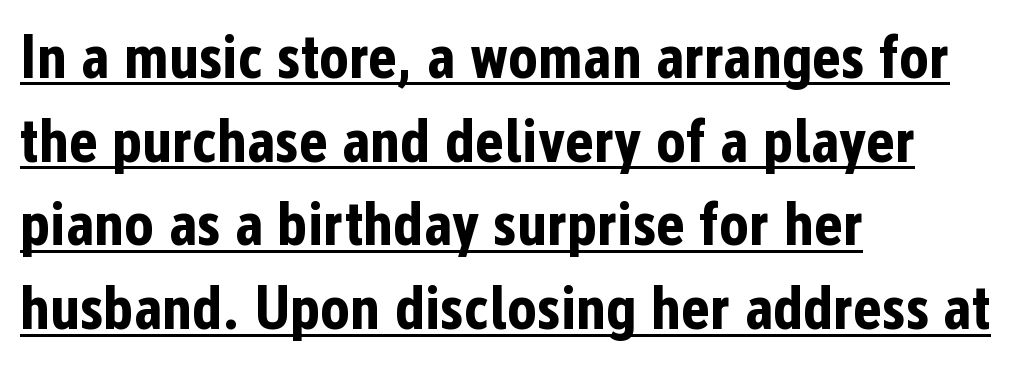
Q: Is the text bold? A: Yes.
Q: Is the text italic (slanted)? A: No, it is upright.
Q: Is the typeface a serif or a sans-serif typeface? A: Sans-serif.
Q: Is the text underlined? A: Yes.
Q: How is the paragraph aligned? A: Left-aligned.
Q: Is the spacing between letters normal or unusually wide? A: Normal.
Q: Is the spacing between lines tight, normal or loose? A: Normal.
Q: Width (condensed, normal, or wide)? A: Condensed.
Q: Stroke contrast? A: Low.
Q: x-height? A: Medium.
Q: Monospaced? A: No.
